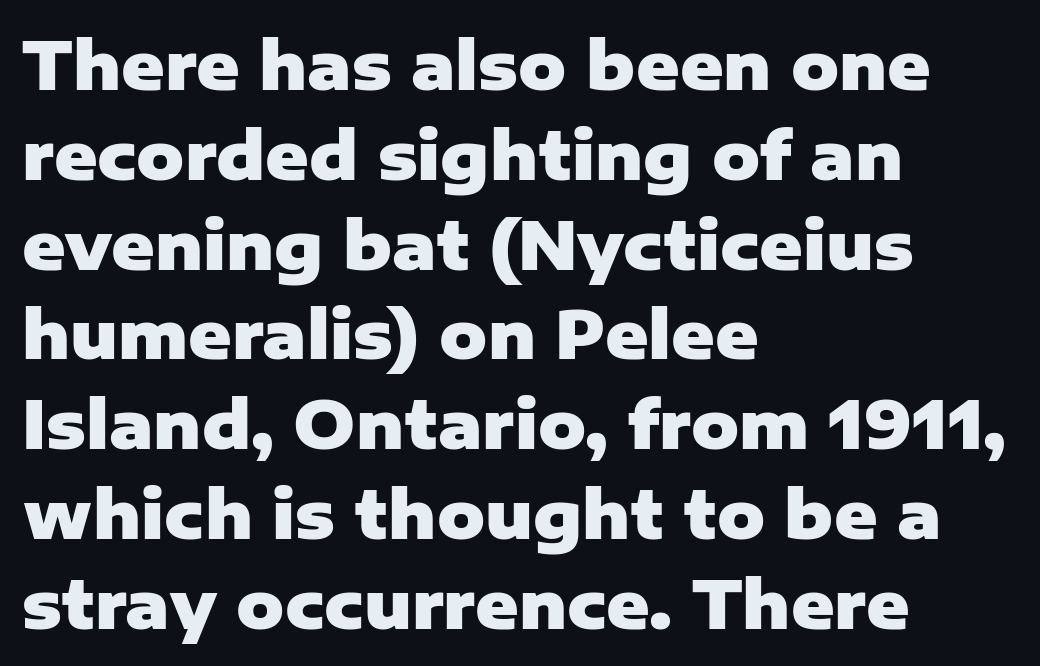
The image shows 66 px heavy sans-serif type, upright; set left-aligned, normal line spacing (1.36x), normal letter spacing, not underlined; low stroke contrast and a medium x-height.
